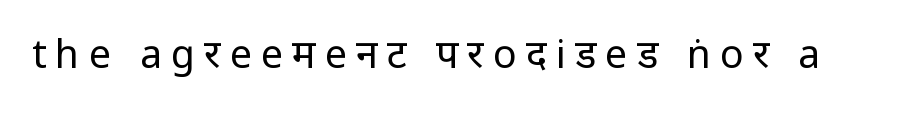
Q: Is the text bold? A: No.
Q: Is the text italic (slanted)? A: No, it is upright.
Q: Is the typeface a serif or a sans-serif typeface? A: Sans-serif.
Q: Is the text underlined? A: No.
Q: Is the spacing between letters normal or unusually wide? A: Unusually wide.
Q: Width (condensed, normal, or wide)? A: Condensed.
Q: Stroke contrast? A: Low.
